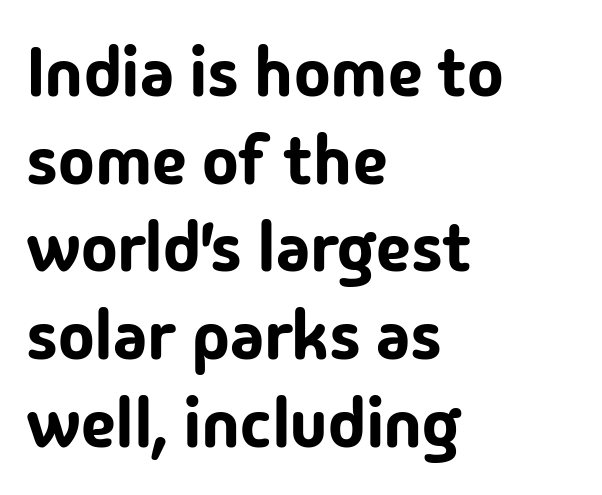
Think of a printed novel: that variable character pitch is what you see here. Observe the absence of serifs on each vertical stroke in this sample. The vertical gap from one line to the next is medium. A classic flush-left, rag-right setting is used for this passage.
